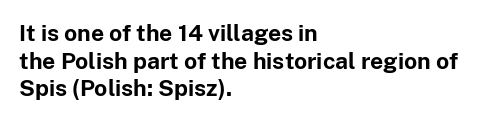
{"italic": "no", "bold": "yes", "underline": "no", "align": "left", "line_spacing_ratio": 1.2, "letter_spacing": "normal", "letter_spacing_em": 0.0, "glyph_px": 23}
